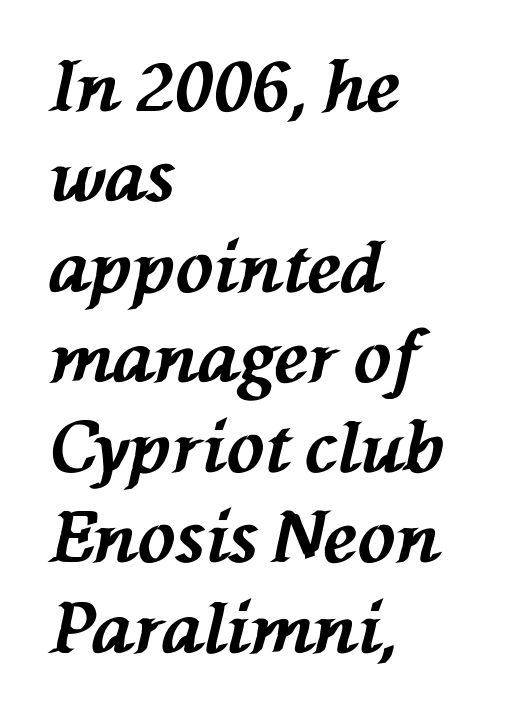
{"italic": "yes", "lean": "left", "slant_degrees": 76, "bold": "yes", "weight": "bold", "width": "normal", "stroke_contrast": "medium", "x_height": "medium", "monospaced": "no", "underline": "no", "align": "left", "line_spacing": "normal", "line_spacing_ratio": 1.29, "letter_spacing": "normal", "letter_spacing_em": 0.0, "glyph_px": 70}
